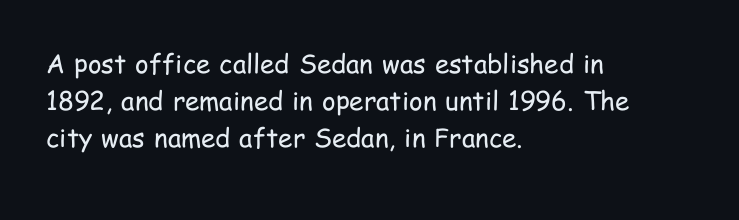
The image shows 26 px text type, upright; set left-aligned, normal line spacing (1.42x), normal letter spacing, not underlined.
